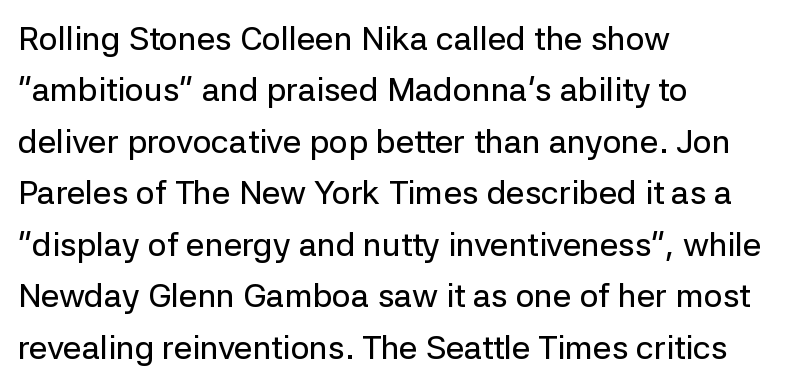
Descenders are the only things crossing below the line. Looks like regular typesetting: each glyph gets only the width it needs. Tracking value appears to be zero — textbook default spacing. A classic flush-left, rag-right setting is used for this passage. Nope, no serifs anywhere on these letters. Posture: vertical.
